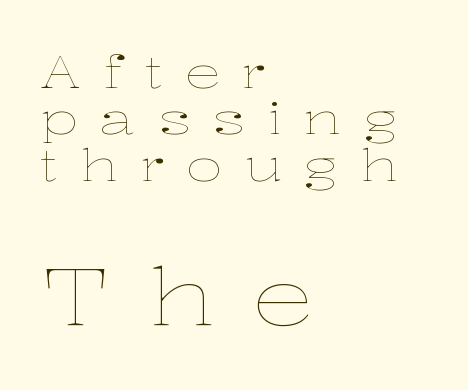
{"italic": "no", "bold": "no", "weight": "thin", "width": "wide", "stroke_contrast": "low", "x_height": "medium", "monospaced": "no", "underline": "no", "align": "left", "line_spacing": "tight", "line_spacing_ratio": 1.03, "letter_spacing": "wide", "letter_spacing_em": 0.48, "larger_block": "second", "size_ratio": 1.76, "glyph_px": 79}
